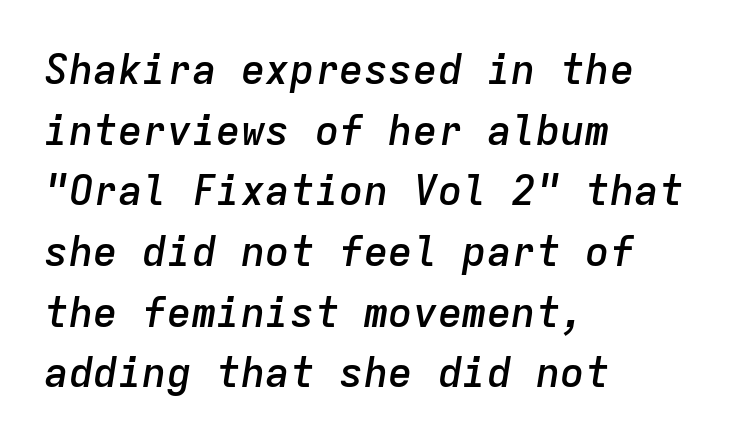
The image shows 41 px semibold type, italic (leaning right), monospaced; set left-aligned, normal line spacing (1.48x), normal letter spacing, not underlined; low stroke contrast and a medium x-height.
